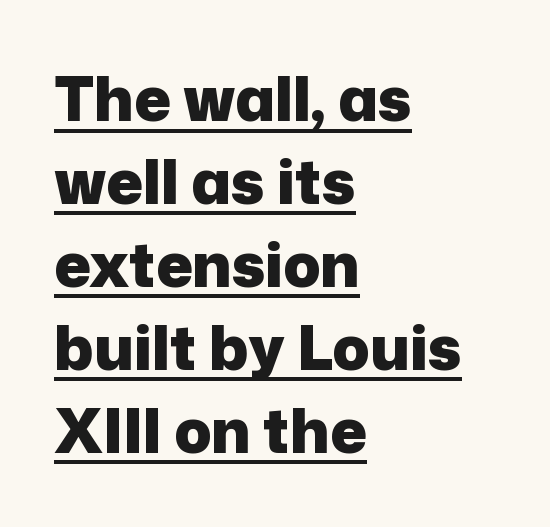
Q: Is the text bold? A: Yes.
Q: Is the text italic (slanted)? A: No, it is upright.
Q: Is the typeface a serif or a sans-serif typeface? A: Sans-serif.
Q: Is the text underlined? A: Yes.
Q: How is the paragraph aligned? A: Left-aligned.
Q: Is the spacing between letters normal or unusually wide? A: Normal.
Q: Is the spacing between lines tight, normal or loose? A: Normal.
Q: Width (condensed, normal, or wide)? A: Normal.
Q: Stroke contrast? A: Low.
Q: x-height? A: Medium.
Q: Monospaced? A: No.
